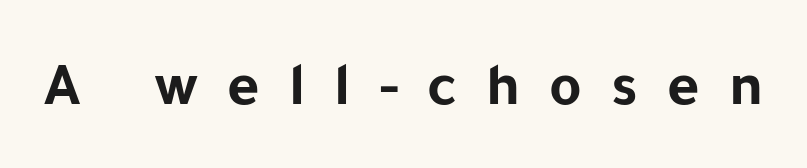
Rendered with straight, roman letterforms. Rule under the text: the space is simply empty. Type style note: lacks serifs. Here the designer chose a conventional face with non-uniform glyph widths. How heavy is the stroke? Heavy — this is a bold.
